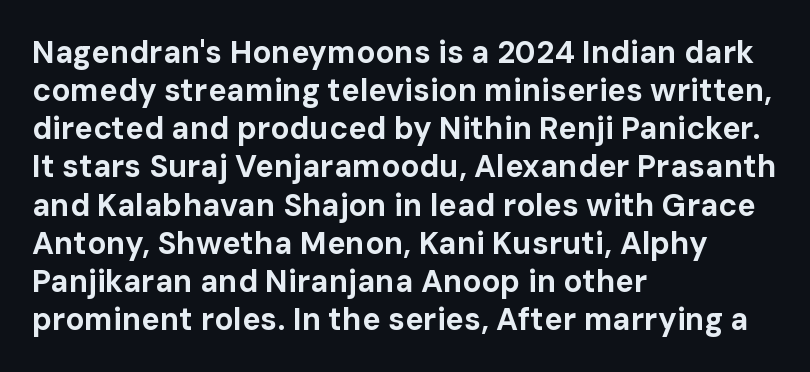
Regarding serifs, this sample does without them. Vertical strokes here are truly vertical. Left-aligned paragraph, ragged on the right. Anything drawn beneath the words? Only blank space. Look at the stroke-to-counter ratio: heavy, a bold. Spacing verdict: proportional, widths tailored to each character.
